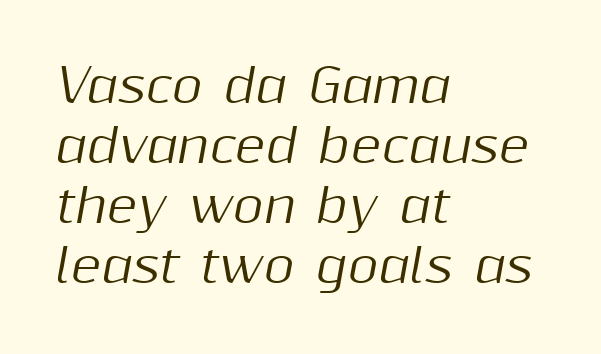
Q: Is the text italic (slanted)? A: Yes, it leans right by about 10 degrees.
Q: Is the text underlined? A: No.
Q: How is the paragraph aligned? A: Left-aligned.
Q: Is the spacing between letters normal or unusually wide? A: Normal.
Q: Is the spacing between lines tight, normal or loose? A: Normal.
Q: Width (condensed, normal, or wide)? A: Normal.
Q: Stroke contrast? A: Medium.
Q: x-height? A: Medium.
Q: Monospaced? A: No.
